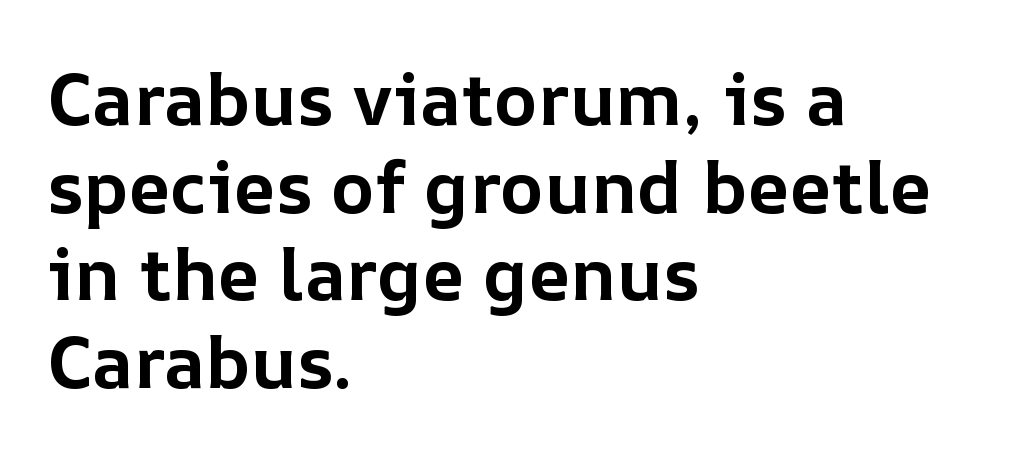
Q: Is the text bold? A: Yes.
Q: Is the text italic (slanted)? A: No, it is upright.
Q: Is the text underlined? A: No.
Q: How is the paragraph aligned? A: Left-aligned.
Q: Is the spacing between letters normal or unusually wide? A: Normal.
Q: Width (condensed, normal, or wide)? A: Normal.
Q: Stroke contrast? A: Low.
Q: x-height? A: Medium.
Q: Monospaced? A: No.
